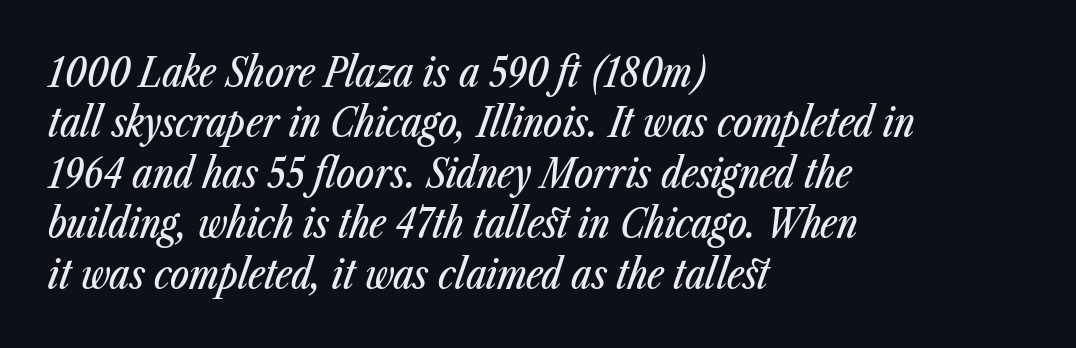
Check the space under the baseline: it is left empty. The paragraph shown leans on its left margin. When letters slant like this, we call the style italic. Spacing between characters is what you'd get straight out of the box. This block has exactly the height ordinary leading produces.
